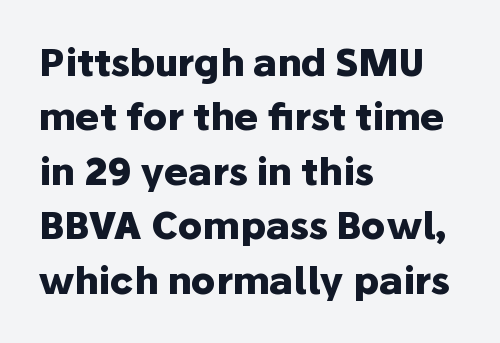
The image shows 37 px heavy sans-serif type, upright; set left-aligned, normal line spacing (1.47x), normal letter spacing, not underlined; low stroke contrast and a medium x-height.
